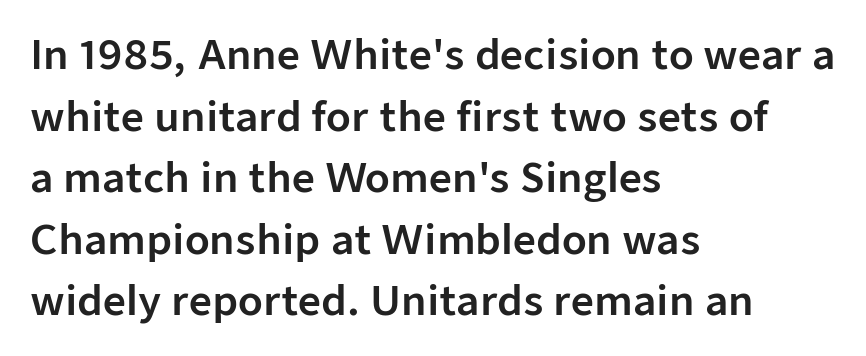
Q: Is the text italic (slanted)? A: No, it is upright.
Q: Is the typeface a serif or a sans-serif typeface? A: Sans-serif.
Q: Is the text underlined? A: No.
Q: How is the paragraph aligned? A: Left-aligned.
Q: Is the spacing between letters normal or unusually wide? A: Normal.
Q: Is the spacing between lines tight, normal or loose? A: Normal.
Q: Width (condensed, normal, or wide)? A: Normal.
Q: Stroke contrast? A: Low.
Q: x-height? A: Medium.
Q: Monospaced? A: No.
